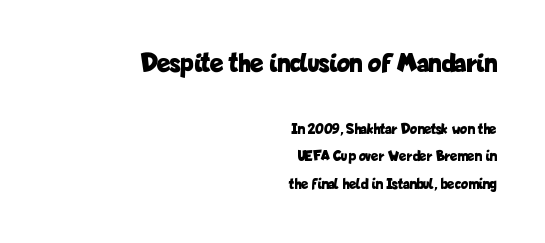
Q: Is the text bold? A: Yes.
Q: Is the text italic (slanted)? A: No, it is upright.
Q: Is the text underlined? A: No.
Q: How is the paragraph aligned? A: Right-aligned.
Q: Is the spacing between letters normal or unusually wide? A: Normal.
Q: Which block of text is set in a larger size, the first (top) or the second (bottom)? A: The first (top) one.
